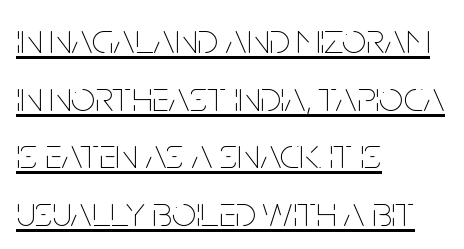
Posture: straight, roman, zero tilt. Regarding leading, the lines here are spaced in the standard way. Is this a fixed-width face? No — the glyphs have proportional, varying widths. This rendering uses left alignment, leaving the right contour irregular. Unbolded letterforms with no extra heft.
